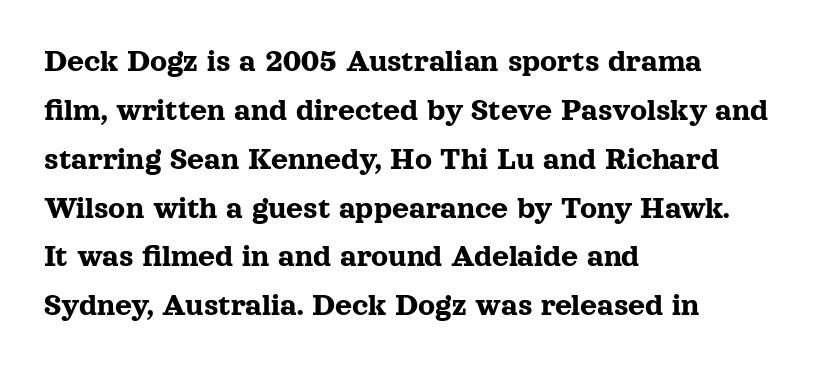
{"serif": "yes", "italic": "no", "width": "normal", "x_height": "medium", "monospaced": "no", "underline": "no", "align": "left", "line_spacing": "normal", "line_spacing_ratio": 1.48, "letter_spacing": "normal", "letter_spacing_em": 0.0, "glyph_px": 33}
